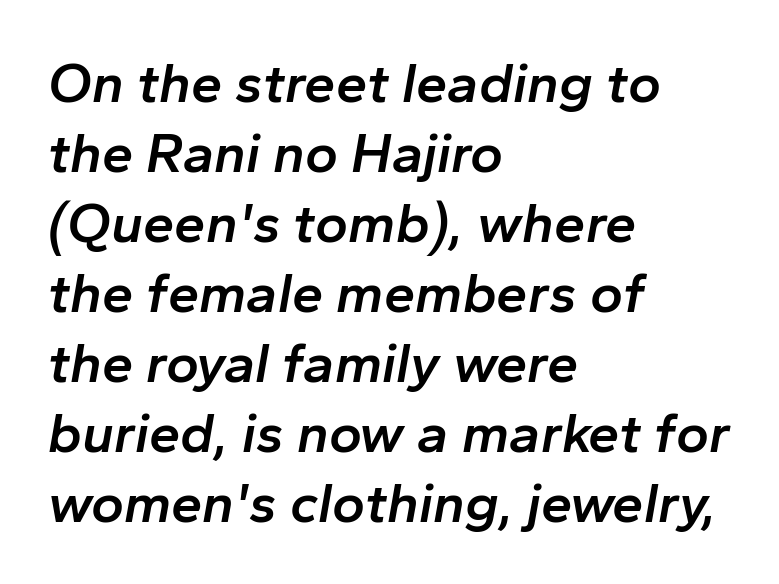
Caption: standard tracking, unaltered. Looks like regular typesetting: each glyph gets only the width it needs. Tall strokes in this sample are angled rather than plumb. This block has exactly the height ordinary leading produces. In CSS terms this would be text-align: left. These words are printed semibold, heavier than regular yet not bold.
